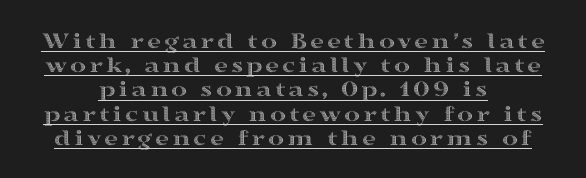
{"italic": "no", "underline": "yes", "align": "center", "line_spacing": "tight", "line_spacing_ratio": 1.01, "glyph_px": 24}
